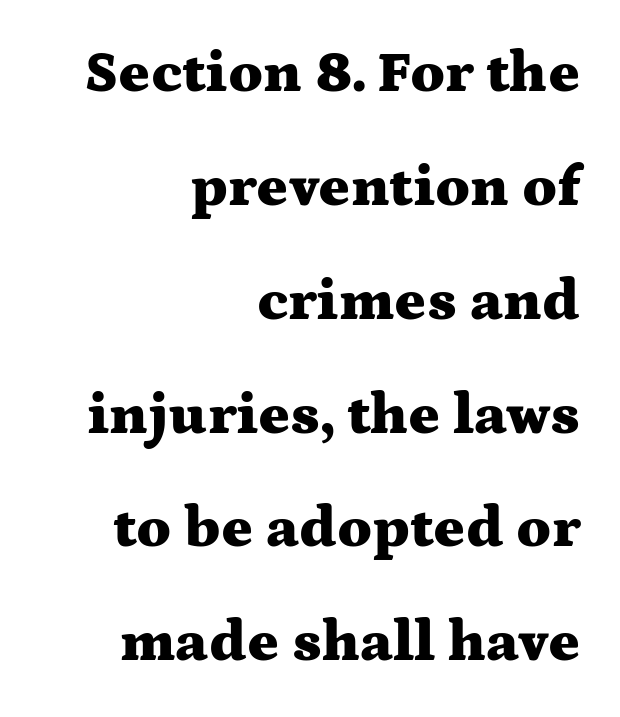
{"serif": "yes", "italic": "no", "bold": "yes", "weight": "heavy", "width": "wide", "stroke_contrast": "medium", "x_height": "medium", "monospaced": "no", "underline": "no", "align": "right", "line_spacing": "loose", "line_spacing_ratio": 1.93, "letter_spacing": "normal", "letter_spacing_em": 0.0, "glyph_px": 59}
